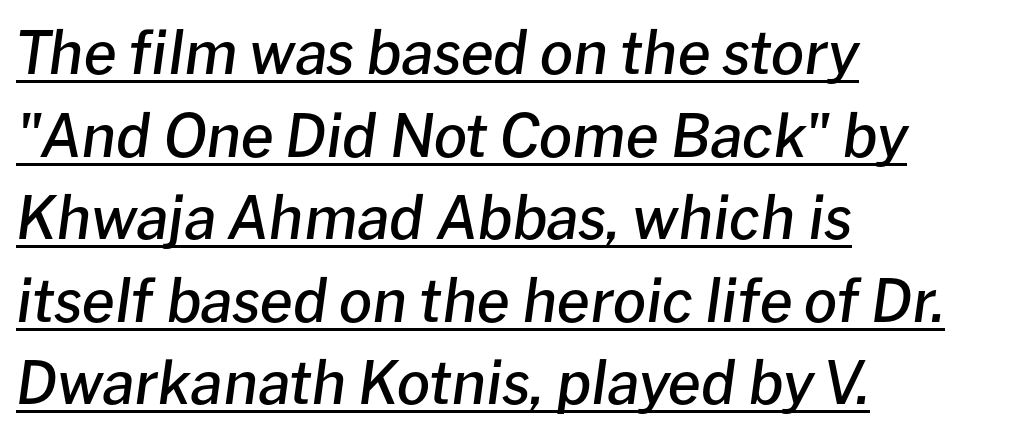
It's the slanting kind of type. Does extra space separate the letters? No, they use regular spacing. Short and long lines alike share a common starting point at left. Note the varied advance widths — an 'i' is clearly narrower than an 'm'. A rule runs beneath these lines of type. Vertical spacing — default.
